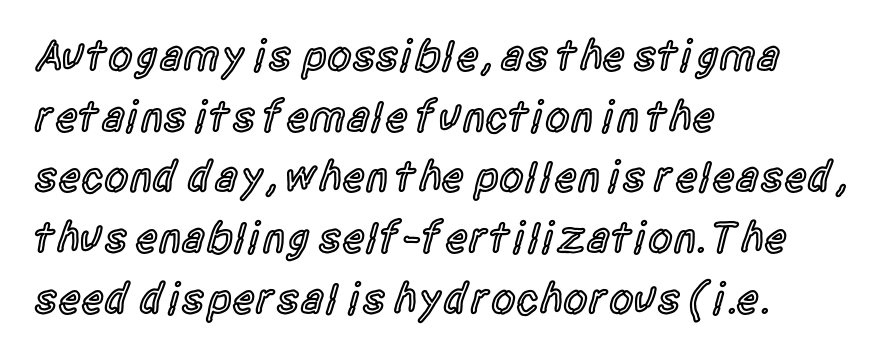
The image shows 44 px semibold, condensed sans-serif type; set left-aligned, normal line spacing (1.38x), normal letter spacing, not underlined; a large x-height.
